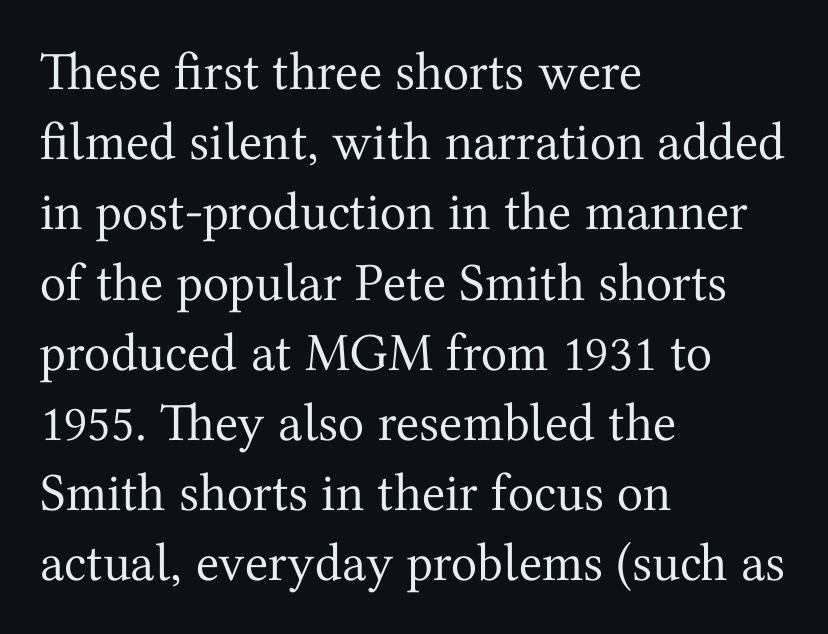
Q: Is the text bold? A: No.
Q: Is the text italic (slanted)? A: No, it is upright.
Q: Is the typeface a serif or a sans-serif typeface? A: Serif.
Q: Is the text underlined? A: No.
Q: How is the paragraph aligned? A: Left-aligned.
Q: Is the spacing between letters normal or unusually wide? A: Normal.
Q: Is the spacing between lines tight, normal or loose? A: Normal.
Q: Width (condensed, normal, or wide)? A: Normal.
Q: Stroke contrast? A: Medium.
Q: x-height? A: Medium.
Q: Monospaced? A: No.
